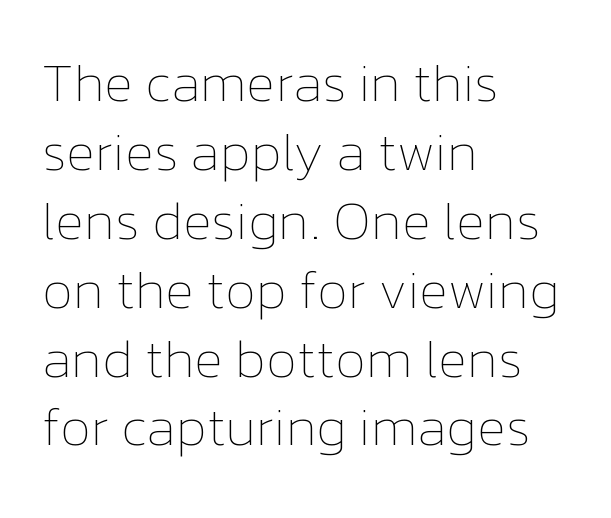
Descenders are the only things crossing below the line. Summary of vertical rhythm: regular, with standard interline spacing. Here the glyphs are tracked normally, forming tight word shapes. Reading down the block, your eye returns to a fixed left position each line.
